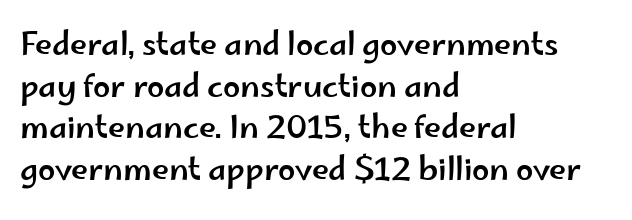
Q: Is the text italic (slanted)? A: No, it is upright.
Q: Is the typeface a serif or a sans-serif typeface? A: Sans-serif.
Q: Is the text underlined? A: No.
Q: How is the paragraph aligned? A: Left-aligned.
Q: Is the spacing between letters normal or unusually wide? A: Normal.
Q: Is the spacing between lines tight, normal or loose? A: Normal.
Q: Width (condensed, normal, or wide)? A: Wide.
Q: Stroke contrast? A: Low.
Q: x-height? A: Small.
Q: Monospaced? A: No.
